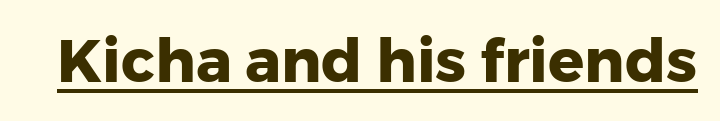
Q: Is the text bold? A: Yes.
Q: Is the text italic (slanted)? A: No, it is upright.
Q: Is the typeface a serif or a sans-serif typeface? A: Sans-serif.
Q: Is the text underlined? A: Yes.
Q: Is the spacing between letters normal or unusually wide? A: Normal.
Q: Width (condensed, normal, or wide)? A: Normal.
Q: Stroke contrast? A: Low.
Q: x-height? A: Medium.
Q: Monospaced? A: No.
